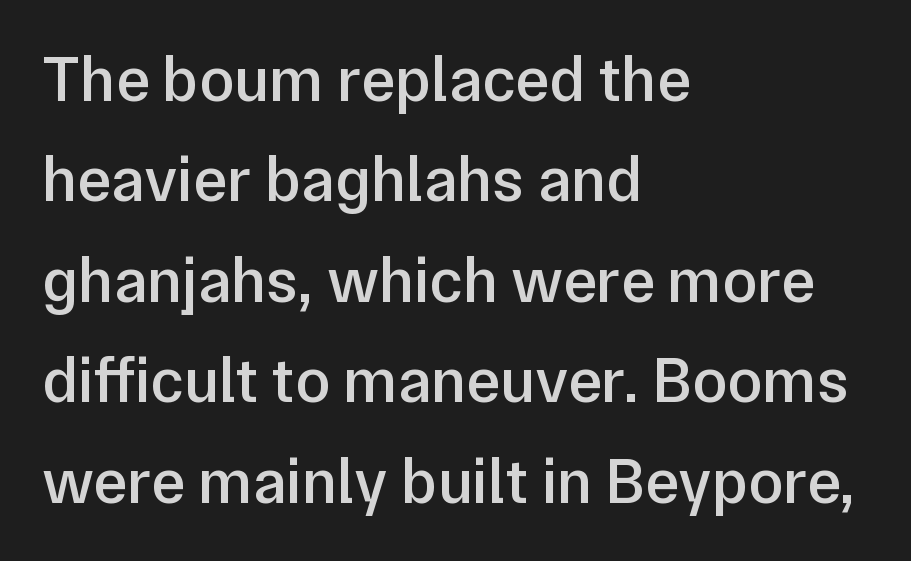
{"serif": "no", "italic": "no", "bold": "semi", "weight": "semibold", "width": "normal", "stroke_contrast": "low", "x_height": "medium", "monospaced": "no", "underline": "no", "align": "left", "line_spacing": "normal", "line_spacing_ratio": 1.57, "letter_spacing": "normal", "letter_spacing_em": 0.0, "glyph_px": 64}
